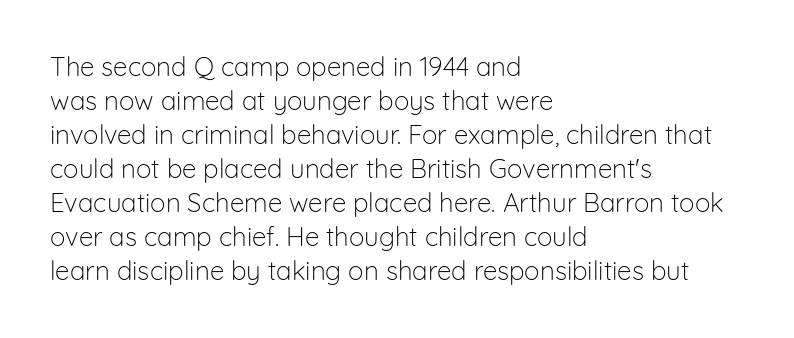
{"italic": "no", "bold": "no", "underline": "no", "align": "left", "line_spacing": "normal", "line_spacing_ratio": 1.31, "letter_spacing": "normal", "letter_spacing_em": 0.0, "glyph_px": 26}
